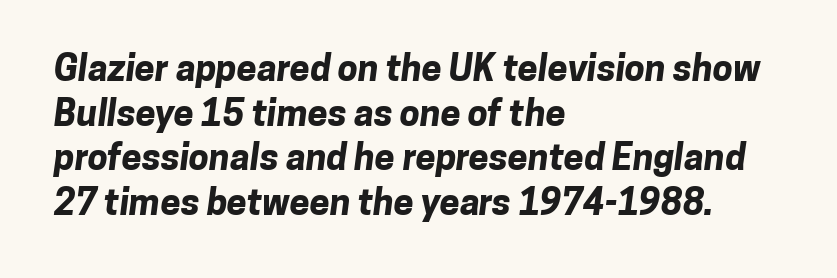
Q: Is the text bold? A: Yes.
Q: Is the typeface a serif or a sans-serif typeface? A: Sans-serif.
Q: Is the text underlined? A: No.
Q: How is the paragraph aligned? A: Left-aligned.
Q: Is the spacing between letters normal or unusually wide? A: Normal.
Q: Width (condensed, normal, or wide)? A: Normal.
Q: Stroke contrast? A: Low.
Q: x-height? A: Medium.
Q: Monospaced? A: No.
